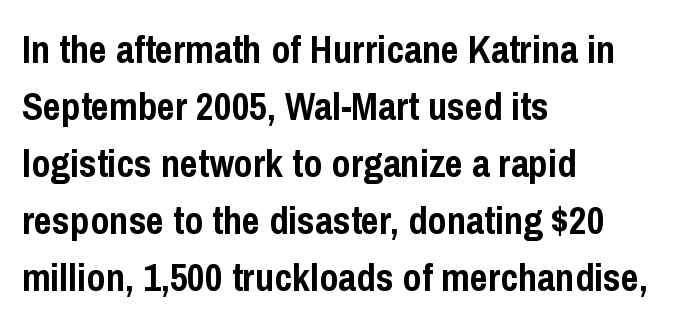
The image shows 39 px semibold, condensed sans-serif type, upright; set left-aligned, normal line spacing (1.46x), normal letter spacing, not underlined; low stroke contrast and a medium x-height.
